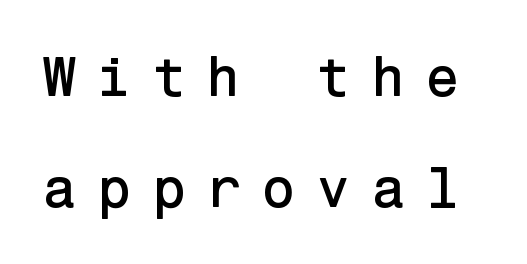
A typesetter would label this face a sans. Characters follow at a spacing far wider than the type designer built in. Compared with typical paragraphs, the rows here are farther apart. Style check: upright.
